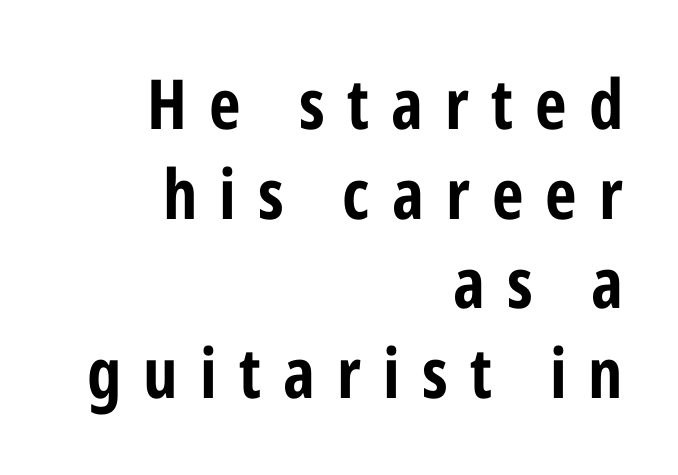
This sample uses a sans-serif face. Interline gaps are of average width in this sample. This sample has the flowing, uneven cadence of proportional lettering. The tracking jumps out immediately: characters are airy and widely separated. Descenders are the only things crossing below the line.
